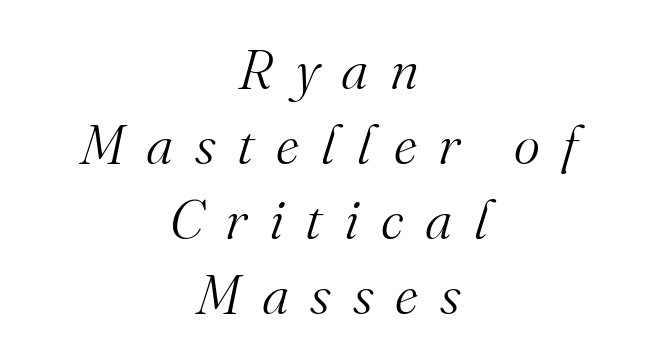
The tracking jumps out immediately: characters are airy and widely separated. Compared with ordinary roman type, these characters are visibly tilted. Descenders hang freely into open space. This is serif lettering, the kind often seen in printed books. Regarding leading, the lines here are spaced in the standard way. Do the characters align in a grid? No, the font is proportional.
